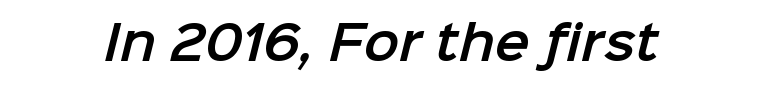
The line texture is even and compact thanks to regular tracking. Honestly, there is no underline to notice here at all. In terms of letterform style, serifs are entirely absent. Proportional: the letters do not fall into vertical columns.
